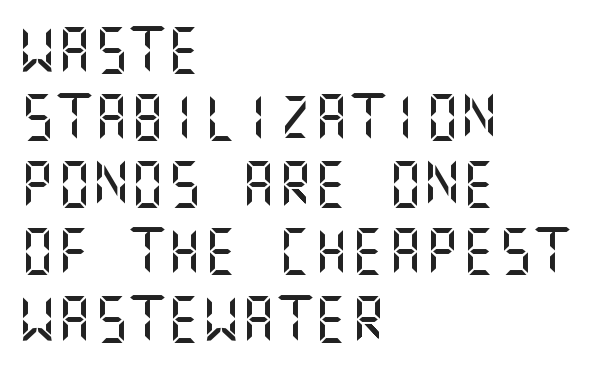
The image shows 46 px sans-serif type, upright; set left-aligned, normal line spacing (1.46x), normal letter spacing, not underlined; medium stroke contrast and a large x-height.
